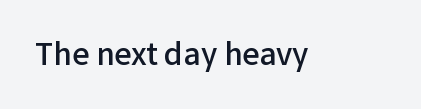
{"serif": "no", "italic": "no", "bold": "semi", "weight": "semibold", "width": "normal", "stroke_contrast": "low", "x_height": "medium", "monospaced": "no", "underline": "no", "letter_spacing": "normal", "letter_spacing_em": 0.0, "glyph_px": 30}
